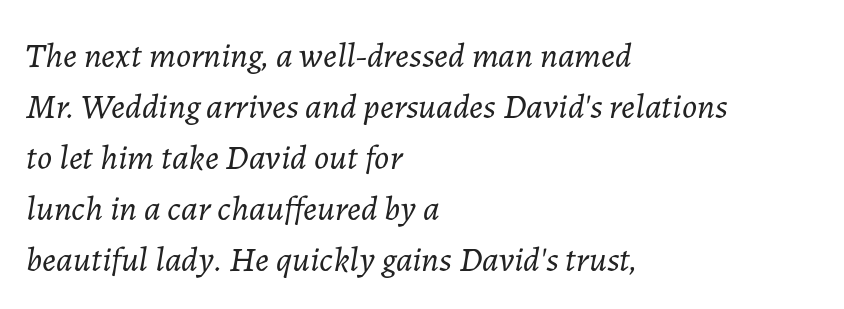
Look at the tracking — it's just the regular setting, nothing added. No chunkiness to these letters — they're not bold. The designer left line spacing at the default. Slant detected: the letters are inclined. This rendering features lettering with no underline. The face used here is proportionally spaced, like ordinary book or web type.
